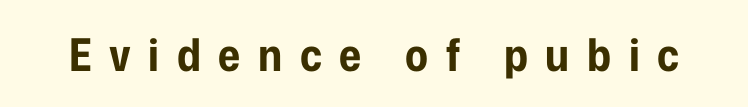
{"serif": "no", "italic": "no", "bold": "yes", "weight": "bold", "width": "condensed", "stroke_contrast": "low", "x_height": "medium", "monospaced": "no", "underline": "no", "letter_spacing": "wide", "letter_spacing_em": 0.39, "glyph_px": 45}
